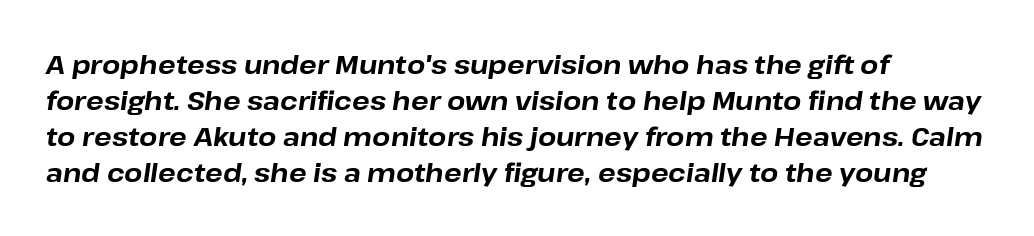
A bare baseline throughout the passage. Regular leading. Each word holds together tightly as a unit, with standard inter-letter gaps. Slanted lettering throughout. Left-aligned paragraph, ragged on the right. The face used here has the dense, thick strokes of a bold.
